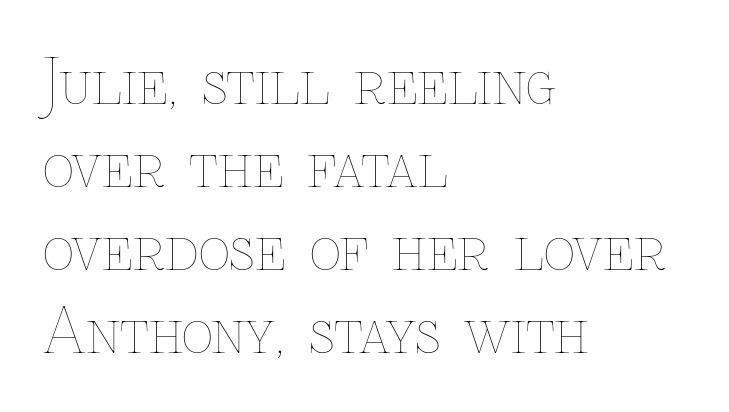
Q: Is the text bold? A: No.
Q: Is the text italic (slanted)? A: No, it is upright.
Q: Is the text underlined? A: No.
Q: How is the paragraph aligned? A: Left-aligned.
Q: Is the spacing between letters normal or unusually wide? A: Normal.
Q: Is the spacing between lines tight, normal or loose? A: Normal.
Q: Width (condensed, normal, or wide)? A: Normal.
Q: Stroke contrast? A: Low.
Q: x-height? A: Medium.
Q: Monospaced? A: No.
